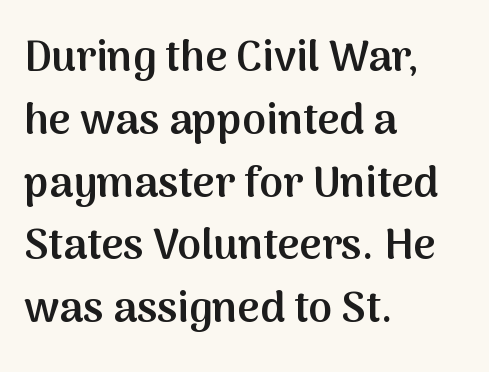
{"serif": "no", "italic": "no", "bold": "semi", "weight": "semibold", "width": "normal", "stroke_contrast": "medium", "x_height": "medium", "monospaced": "no", "underline": "no", "align": "left", "line_spacing": "normal", "line_spacing_ratio": 1.46, "letter_spacing": "normal", "letter_spacing_em": 0.0, "glyph_px": 43}
